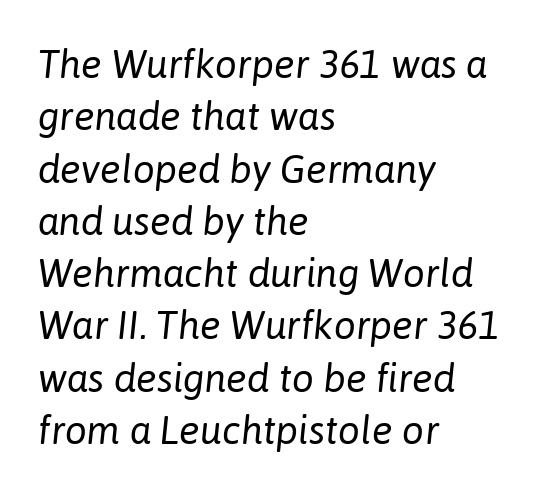
The image shows 39 px regular-weight type, italic (leaning right); set left-aligned, normal line spacing (1.34x), normal letter spacing, not underlined; low stroke contrast and a medium x-height.
